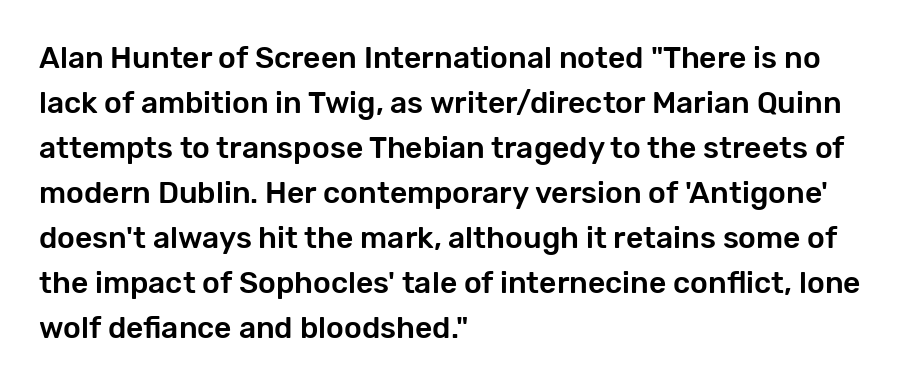
The image shows 30 px sans-serif type, upright; set left-aligned, normal line spacing (1.5x), normal letter spacing, not underlined; low stroke contrast and a medium x-height.
